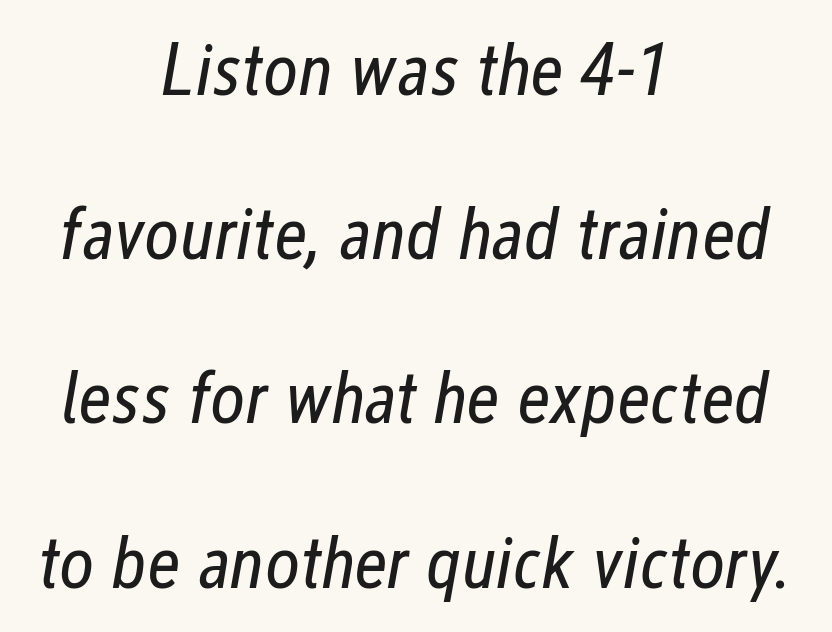
The image shows 75 px regular-weight, condensed type, italic (leaning right); set centered, loose line spacing (2.19x), normal letter spacing, not underlined; low stroke contrast and a medium x-height.
